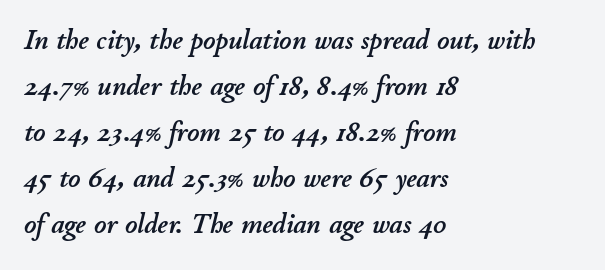
Every row of glyphs begins at an identical x-position on the left. Spacing verdict: proportional, widths tailored to each character. Words appear dense and cohesive because spacing is normal. The rows are spaced the way most documents space them.
